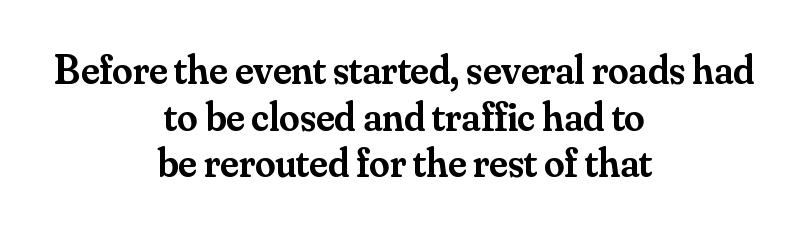
{"serif": "yes", "italic": "no", "bold": "semi", "weight": "semibold", "width": "normal", "stroke_contrast": "medium", "x_height": "small", "monospaced": "no", "underline": "no", "align": "center", "line_spacing": "tight", "line_spacing_ratio": 1.14, "letter_spacing": "normal", "letter_spacing_em": 0.0, "glyph_px": 41}
